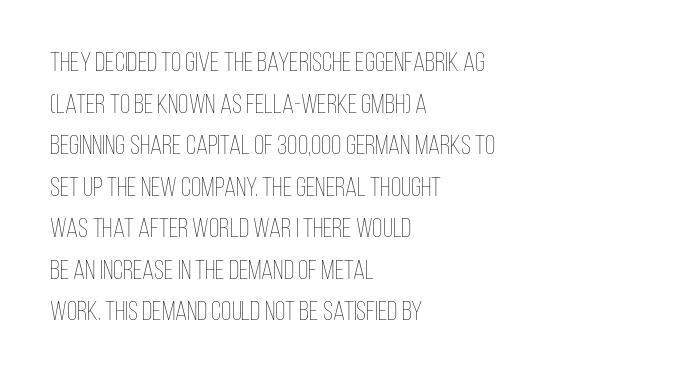
Q: Is the text bold? A: No.
Q: Is the text italic (slanted)? A: No, it is upright.
Q: Is the text underlined? A: No.
Q: How is the paragraph aligned? A: Left-aligned.
Q: Is the spacing between letters normal or unusually wide? A: Normal.
Q: Is the spacing between lines tight, normal or loose? A: Normal.
